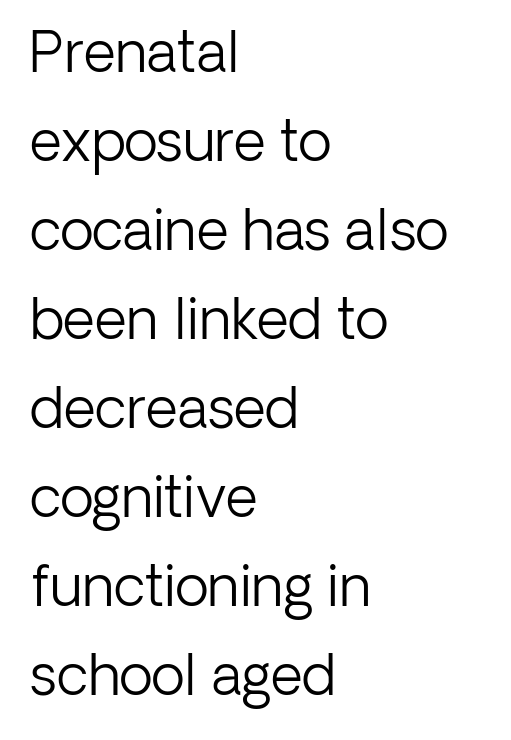
The image shows 56 px light sans-serif type, upright; set left-aligned, normal line spacing (1.59x), normal letter spacing, not underlined; low stroke contrast and a medium x-height.
